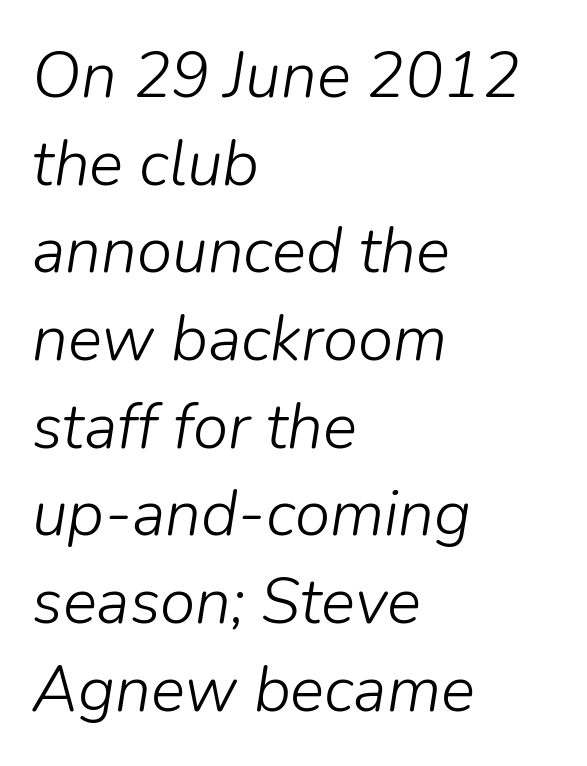
Each letter keeps its own natural width here, so spacing adapts to shape. Students, note that the glyphs here touch the page at normal intervals. Vertical stems look standard width or narrower in stroke. Decoration check: the copy has no underline. Notice how the passage keeps a crisp vertical edge on the left only. If you drew a line through each stem, it would be angled.
